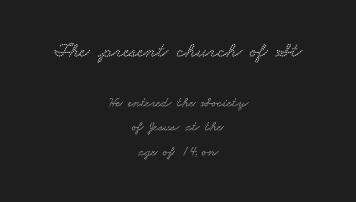
{"underline": "no", "align": "center", "line_spacing_ratio": 1.75, "letter_spacing": "normal", "letter_spacing_em": 0.0, "larger_block": "first", "size_ratio": 1.5, "glyph_px": 21}
